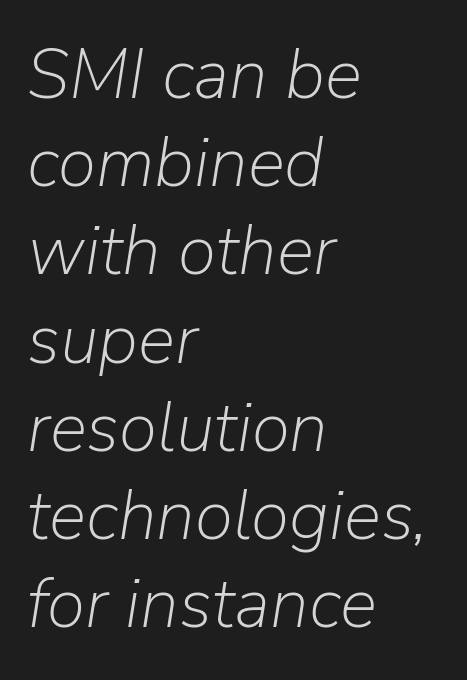
Q: Is the text bold? A: No.
Q: Is the text italic (slanted)? A: Yes, it leans right by about 9 degrees.
Q: Is the text underlined? A: No.
Q: How is the paragraph aligned? A: Left-aligned.
Q: Is the spacing between letters normal or unusually wide? A: Normal.
Q: Is the spacing between lines tight, normal or loose? A: Normal.
Q: Width (condensed, normal, or wide)? A: Normal.
Q: Stroke contrast? A: Low.
Q: x-height? A: Medium.
Q: Monospaced? A: No.
